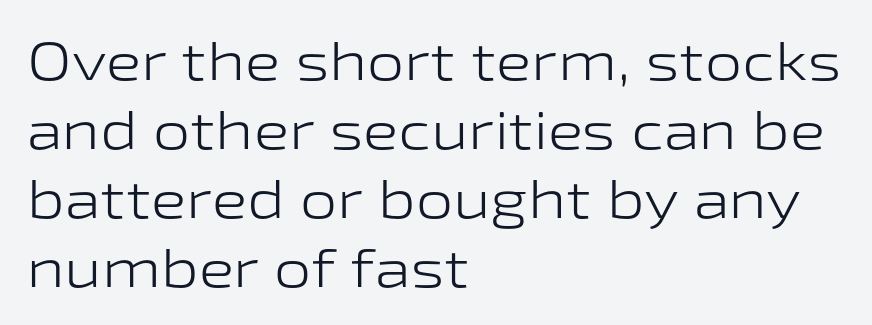
The image shows 53 px light, wide sans-serif type, upright; set left-aligned, normal line spacing (1.3x), normal letter spacing, not underlined; low stroke contrast and a medium x-height.
